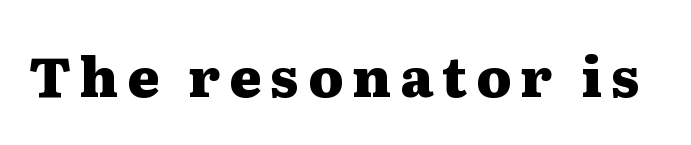
The lettering holds an erect, upright posture throughout. Has an underline been added? It has not. In terms of letterform style, serifs are clearly present. Note the varied advance widths — an 'i' is clearly narrower than an 'm'. Thick stems and heavy bowls — unmistakably bold.
